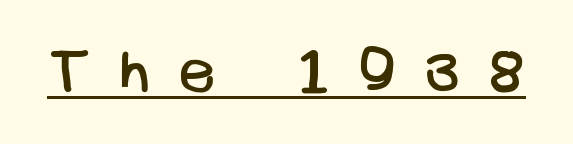
{"serif": "no", "bold": "no", "weight": "regular", "width": "normal", "stroke_contrast": "low", "x_height": "large", "underline": "yes", "letter_spacing": "wide", "letter_spacing_em": 0.47, "glyph_px": 59}
